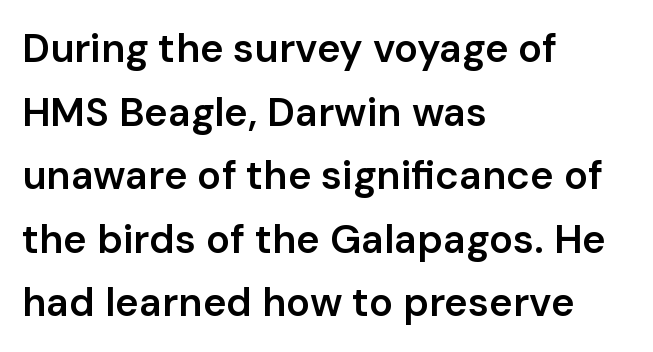
The image shows 40 px semibold sans-serif type, upright; set left-aligned, normal line spacing (1.59x), normal letter spacing, not underlined; low stroke contrast and a medium x-height.
